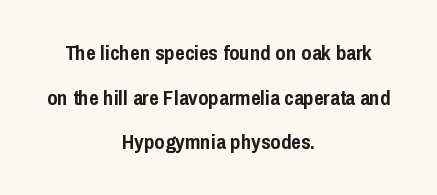
The image shows 21 px bold type, upright; set centered, loose line spacing (2.12x), normal letter spacing, not underlined.
